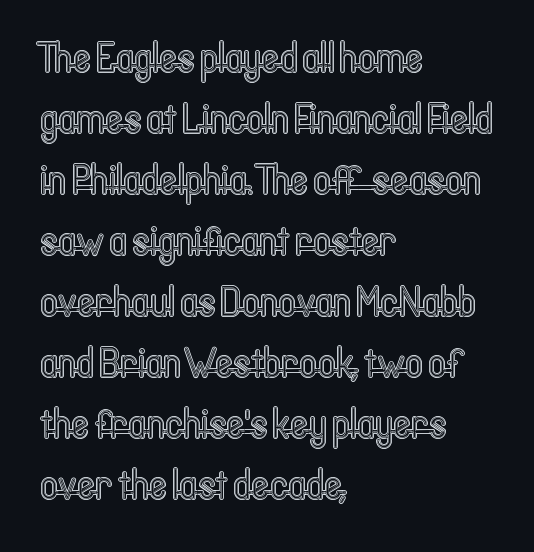
The image shows 43 px condensed type, upright; set left-aligned, normal line spacing (1.42x), normal letter spacing, not underlined; a medium x-height.
